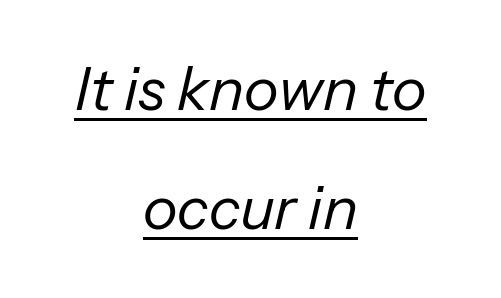
The image shows 59 px regular-weight type, italic (leaning right); set centered, loose line spacing (2.01x), normal letter spacing, underlined; low stroke contrast and a medium x-height.
